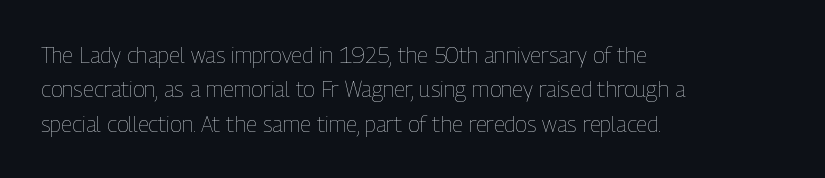
The specimen reads as upright at a glance. Is the stroke heavy? The answer is a plain regular-or-lighter. Clear beneath every line of the passage. Notice how descenders clear the ascenders below comfortably — that's standard leading.
